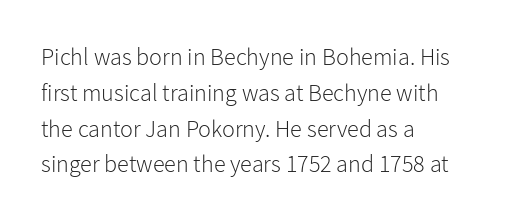
{"italic": "no", "bold": "no", "underline": "no", "align": "left", "line_spacing": "normal", "line_spacing_ratio": 1.49, "letter_spacing": "normal", "letter_spacing_em": 0.0, "glyph_px": 24}
